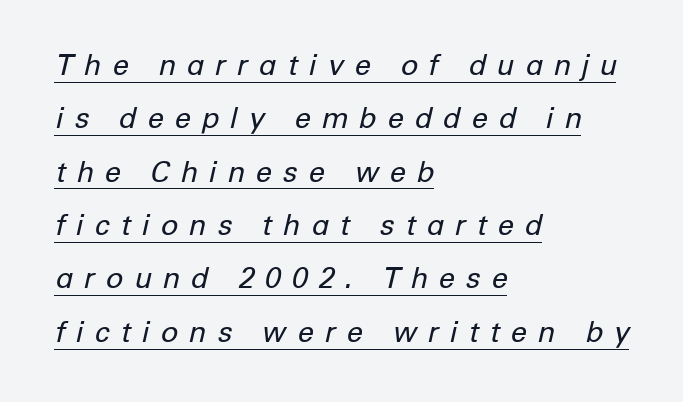
A typesetter would call this heavily tracked-out type. Here the designer chose a conventional face with non-uniform glyph widths. The specimen includes a rule beneath the text block's lines. Alignment: flush left. The letterforms sit at book weight or below. The whole block is typeset with a tilt.
